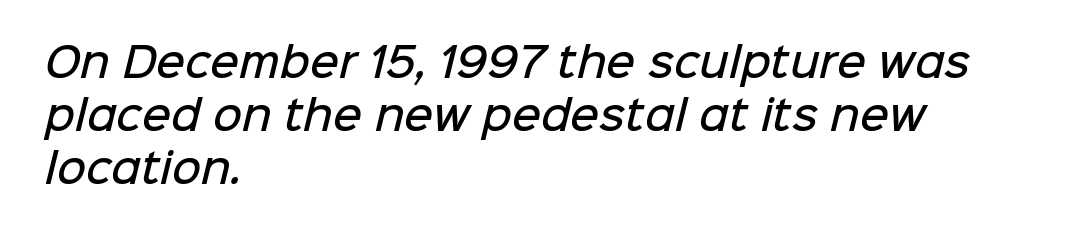
Casual observation: everything's shoved over to the left. Font category for this specimen: sans-serif. The space between consecutive lines is moderate. A typesetter would call this proportional, since set widths differ per character.
